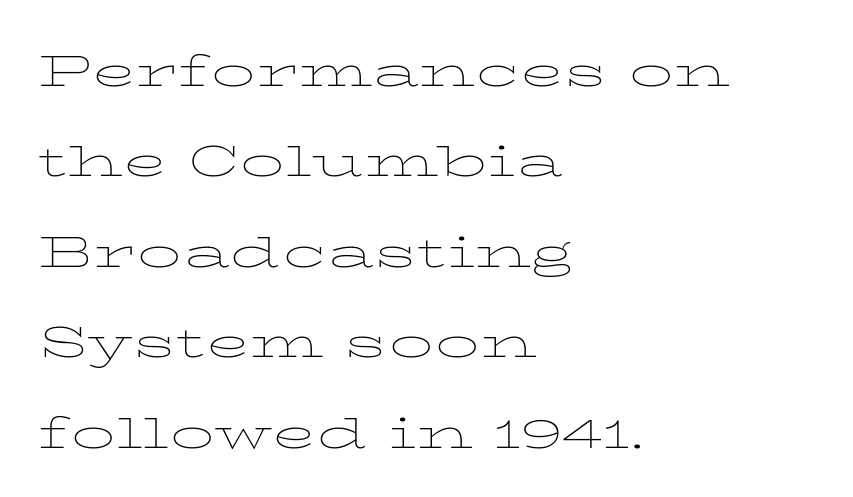
The image shows 58 px thin, wide type, upright; set left-aligned, normal line spacing (1.56x), normal letter spacing, not underlined; low stroke contrast and a medium x-height.
